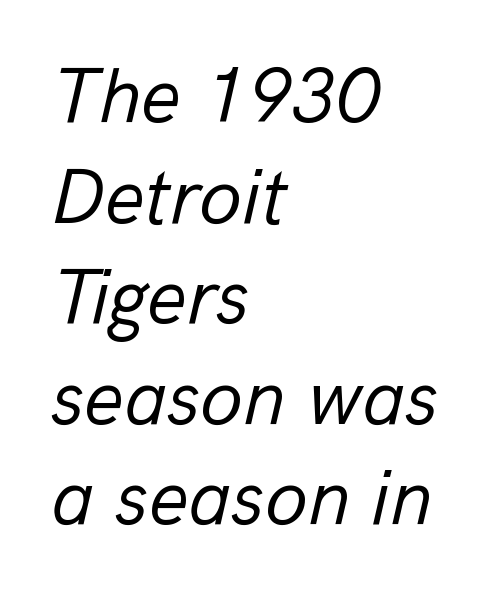
Typeset ragged right — the left edge is the straight one. Stroke thickness stays within the range of a standard reading face or lighter. The passage shown stacks its lines at a standard gap. Italic: yes, the glyphs are oblique. Nobody touched the tracking dial on this one.
